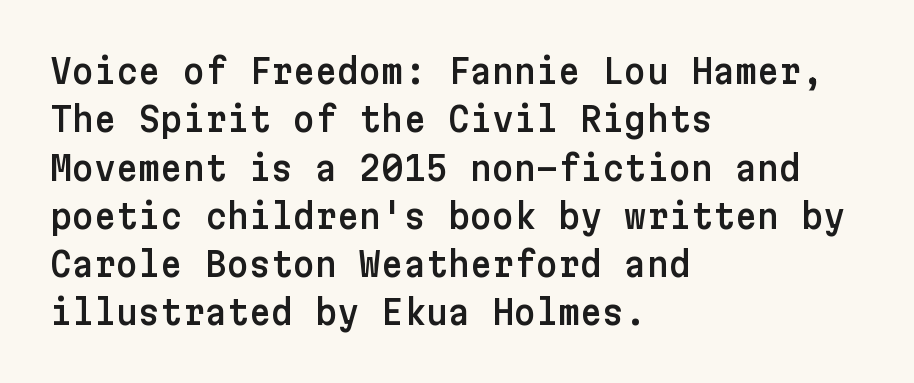
Grotesque or geometric, the face here clearly has no serifs. The type sits square on the baseline with zero lean. Glance below the letters and you will spot only blank space. How are the letters spaced? Ordinarily, with no added tracking. The text block is weighted toward the left margin, trailing off unevenly rightward. A typesetter would call this leading conventional body-copy spacing.
